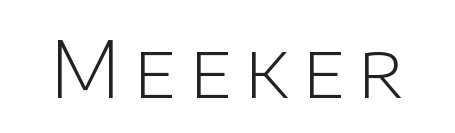
No italicization has been applied; the sample stays upright. The strokes carry an ordinary text weight at most. Letterform terminals end flat and unadorned throughout the passage. The glyphs are unaccompanied by any horizontal stroke below them. Here the designer chose a conventional face with non-uniform glyph widths.
